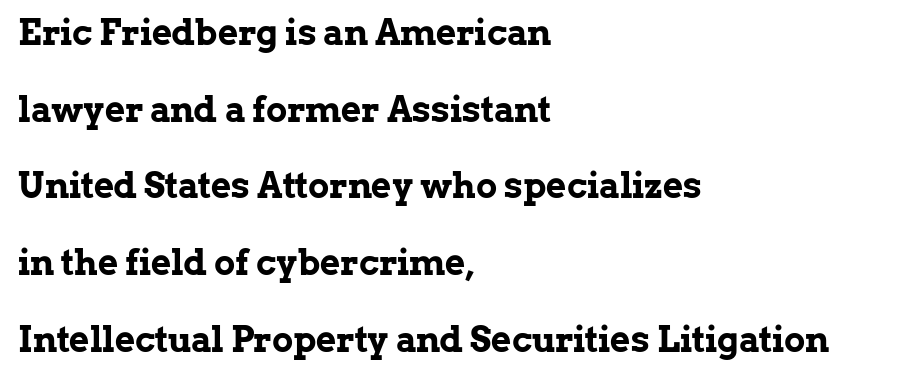
{"serif": "yes", "italic": "no", "bold": "yes", "weight": "bold", "width": "normal", "stroke_contrast": "low", "x_height": "medium", "monospaced": "no", "underline": "no", "align": "left", "line_spacing": "loose", "line_spacing_ratio": 2.19, "letter_spacing": "normal", "letter_spacing_em": 0.0, "glyph_px": 35}
